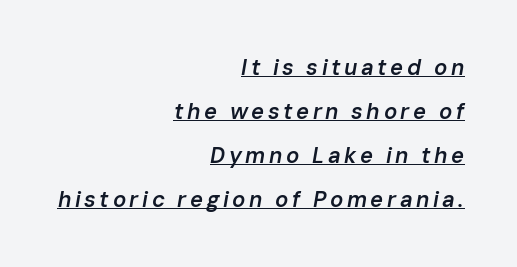
Q: Is the text bold? A: Semi-bold.
Q: Is the text italic (slanted)? A: Yes, it leans right by about 10 degrees.
Q: Is the text underlined? A: Yes.
Q: How is the paragraph aligned? A: Right-aligned.
Q: Is the spacing between lines tight, normal or loose? A: Loose.
